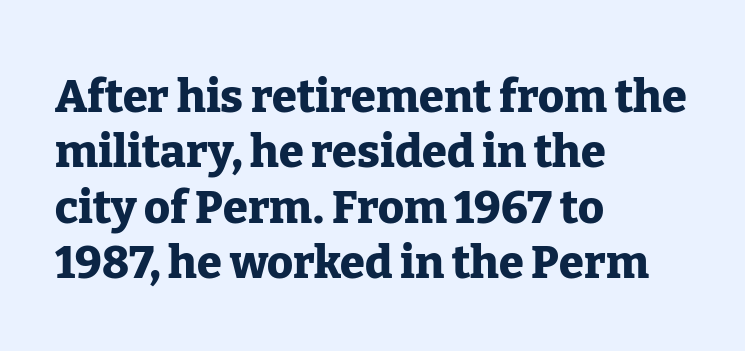
{"serif": "yes", "italic": "no", "bold": "yes", "weight": "heavy", "width": "normal", "stroke_contrast": "low", "x_height": "medium", "monospaced": "no", "underline": "no", "align": "left", "line_spacing_ratio": 1.23, "letter_spacing": "normal", "letter_spacing_em": 0.0, "glyph_px": 45}
